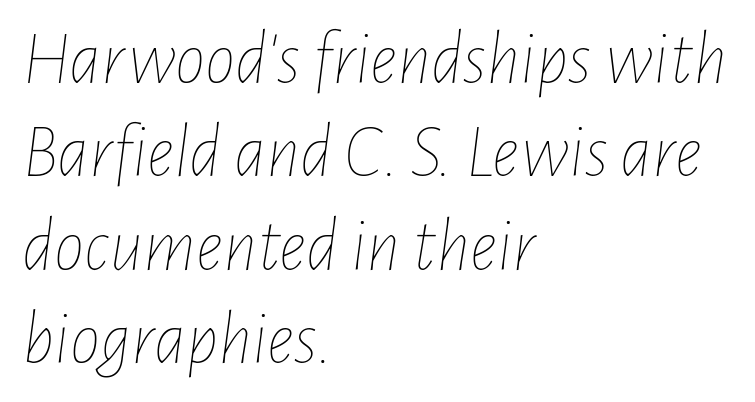
Spacing verdict: proportional, widths tailored to each character. Notice how the passage keeps a crisp vertical edge on the left only. Observe the ordinary spacing: letters are neighbours, not strangers. The specimen reads as italic at a glance. The strokes are not fattened; the text isn't bold. No word sits above an underline.
